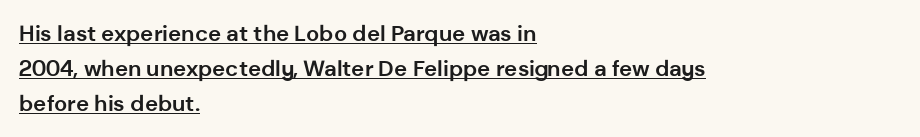
The image shows 22 px bold type, upright; set left-aligned, normal line spacing (1.59x), normal letter spacing, underlined.
